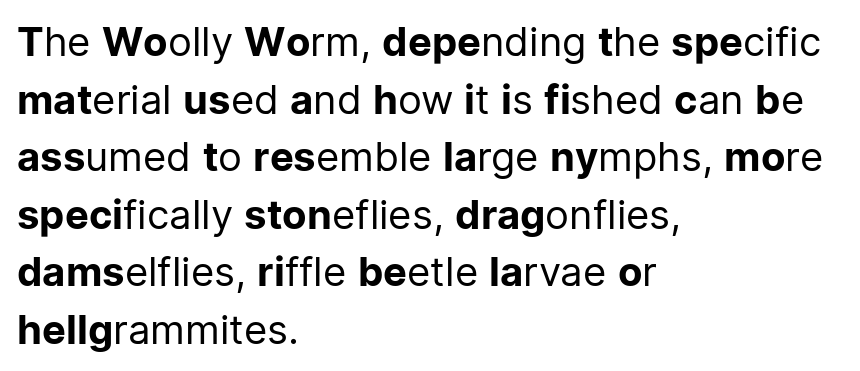
The image shows 40 px regular-weight sans-serif type, upright; set left-aligned, normal line spacing (1.44x), normal letter spacing, not underlined; low stroke contrast and a medium x-height.
